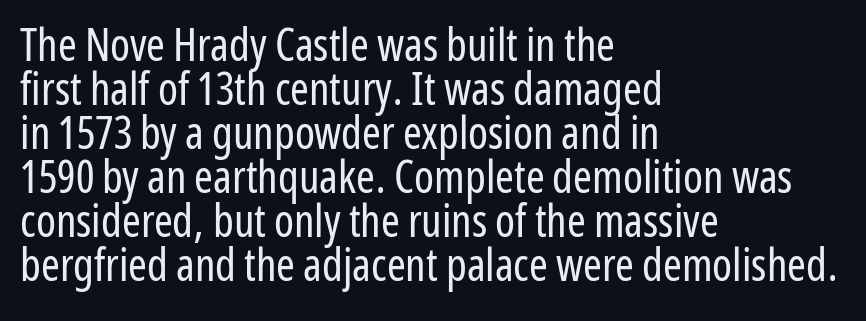
Q: Is the text bold? A: No.
Q: Is the text italic (slanted)? A: No, it is upright.
Q: Is the typeface a serif or a sans-serif typeface? A: Sans-serif.
Q: Is the text underlined? A: No.
Q: How is the paragraph aligned? A: Left-aligned.
Q: Is the spacing between letters normal or unusually wide? A: Normal.
Q: Is the spacing between lines tight, normal or loose? A: Tight.
Q: Width (condensed, normal, or wide)? A: Condensed.
Q: Stroke contrast? A: Low.
Q: x-height? A: Medium.
Q: Monospaced? A: No.
